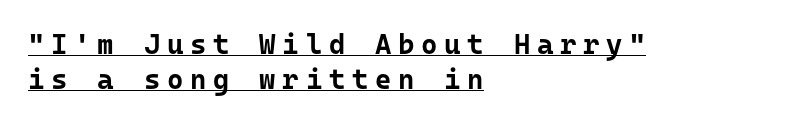
Short and long lines alike share a common starting point at left. Nope, no serifs anywhere on these letters. A roman cut, with each character standing at attention. The horizontal fit of the characters is loose and conspicuously gappy. A typesetter would call this monospace, since all characters share one set width.
